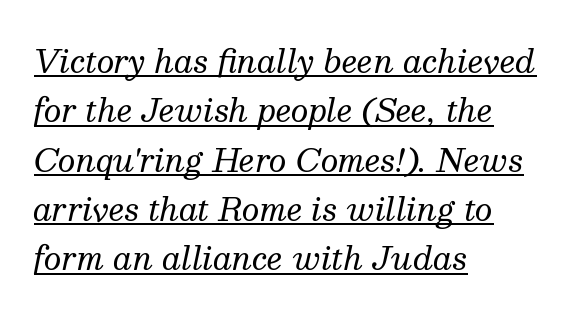
Yep, that's italic — everything's leaning. The weight would be labelled regular, book, light, or lighter still. Each new line begins a customary step beneath the previous one. The setting favours the left margin, as ordinary paragraphs usually do. Font category for this specimen: serif. The passage shown is underscored from start to finish.
